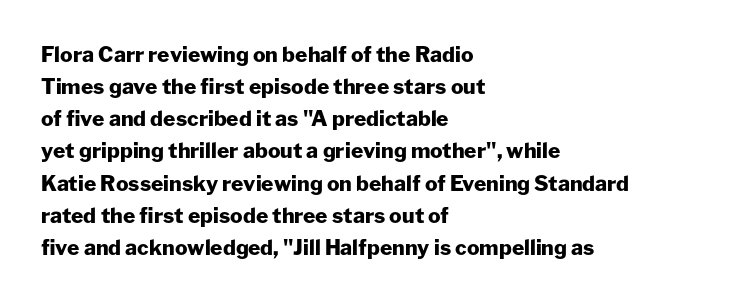
The image shows 21 px bold type, upright; set left-aligned, normal line spacing (1.53x), normal letter spacing, not underlined.
